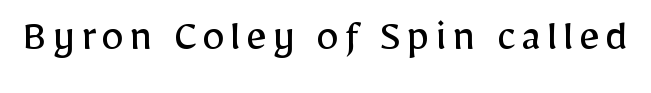
The image shows 46 px regular-weight sans-serif type, upright; set not underlined; low stroke contrast and a medium x-height.
